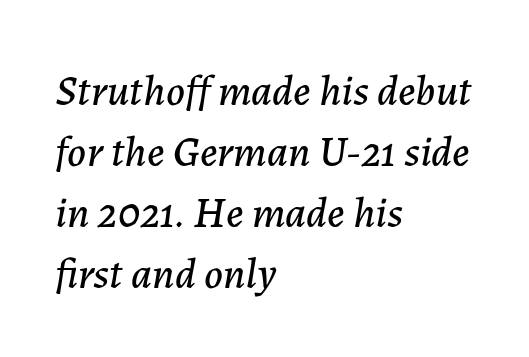
The rag falls on the right side of this text block. Do the characters align in a grid? No, the font is proportional. Caption: standard tracking, unaltered. The strip under each line holds only bare page. This sample uses an oblique cut, with every glyph tilted off the vertical.
